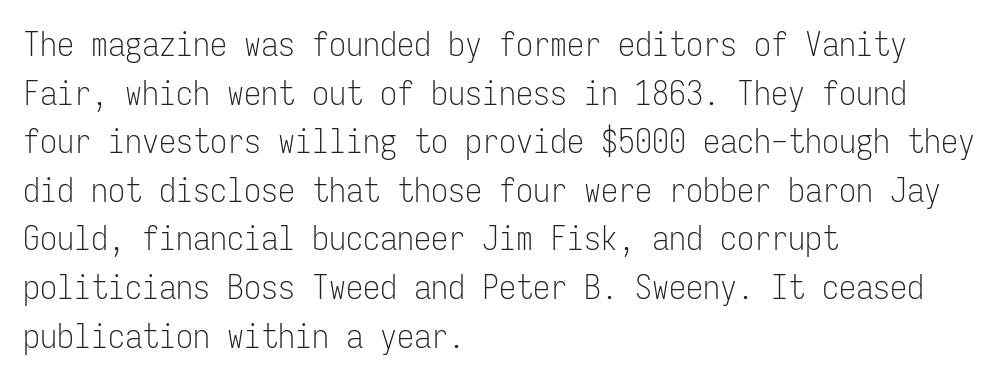
The zone under the glyphs is completely vacant. To sum up the face: it is a sans, with no serifs. Monospaced: the letters line up in strict vertical columns. Successive baselines arrive at the customary interval. No heavy texture on the line: the type isn't bold.
